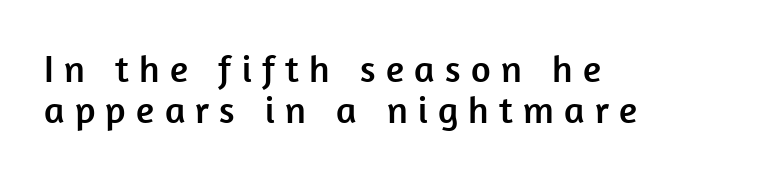
Which margin do the lines hug? The left one — the right edge is uneven. Observe the absence of serifs on each vertical stroke in this sample. The zone under the glyphs is completely vacant. This sample has the flowing, uneven cadence of proportional lettering. Is there much room between lines? No — they nearly touch. Between one letter and the next there's a generous, obvious gap.
